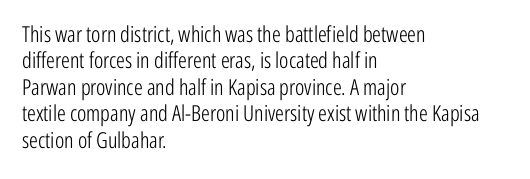
The image shows 22 px text type, upright; set left-aligned, line spacing 1.2x, normal letter spacing, not underlined.
